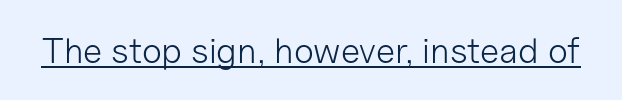
The font family rendered here belongs to the sans-serif group. Ink coverage per letter is moderate at most. This sample uses plain, unmodified letter spacing. The typesetter has applied underlining to the passage shown. Note the varied advance widths — an 'i' is clearly narrower than an 'm'.
